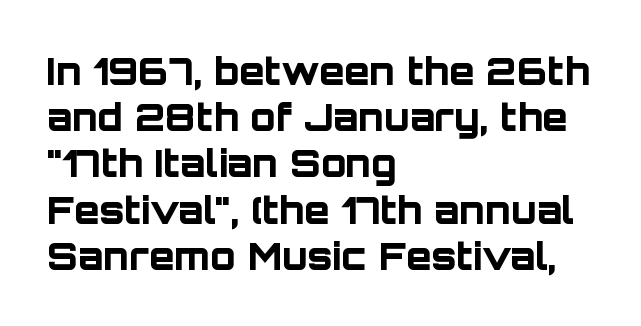
Note: no serifs on the glyphs. Strong, thick strokes mark this as bold type. Italic? Not at all — the glyphs are vertical. Notice how descenders clear the ascenders below comfortably — that's standard leading.
